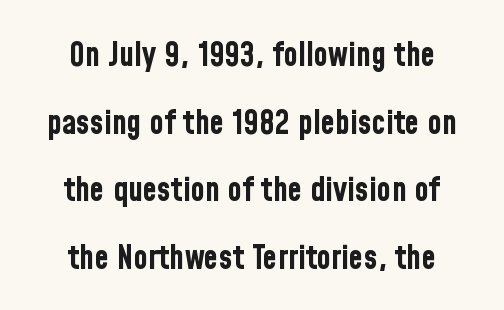
{"serif": "no", "italic": "no", "bold": "yes", "weight": "bold", "width": "condensed", "stroke_contrast": "low", "x_height": "medium", "monospaced": "no", "underline": "no", "align": "center", "line_spacing": "loose", "line_spacing_ratio": 2.05, "letter_spacing": "normal", "letter_spacing_em": 0.0, "glyph_px": 33}
